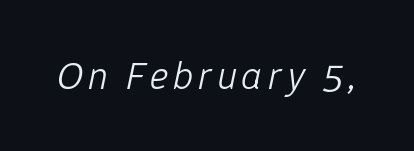
The passage shown leans; its letterforms are oblique. Note the varied advance widths — an 'i' is clearly narrower than an 'm'. The strip under each line holds only bare page. Weight: in the light-to-regular range.
